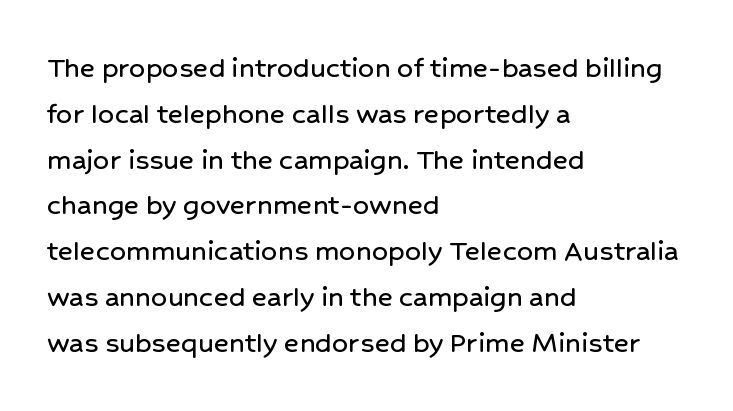
Q: Is the text italic (slanted)? A: No, it is upright.
Q: Is the typeface a serif or a sans-serif typeface? A: Sans-serif.
Q: Is the text underlined? A: No.
Q: How is the paragraph aligned? A: Left-aligned.
Q: Is the spacing between letters normal or unusually wide? A: Normal.
Q: Is the spacing between lines tight, normal or loose? A: Normal.
Q: Width (condensed, normal, or wide)? A: Normal.
Q: Stroke contrast? A: Low.
Q: x-height? A: Medium.
Q: Monospaced? A: No.
